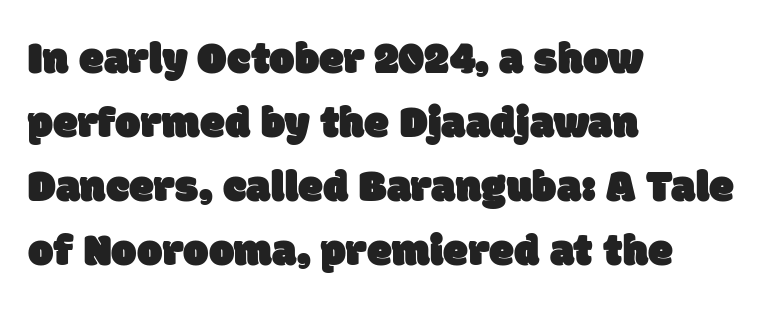
Q: Is the typeface a serif or a sans-serif typeface? A: Sans-serif.
Q: Is the text underlined? A: No.
Q: How is the paragraph aligned? A: Left-aligned.
Q: Is the spacing between letters normal or unusually wide? A: Normal.
Q: Is the spacing between lines tight, normal or loose? A: Normal.
Q: Width (condensed, normal, or wide)? A: Normal.
Q: Stroke contrast? A: Low.
Q: x-height? A: Large.
Q: Monospaced? A: No.
